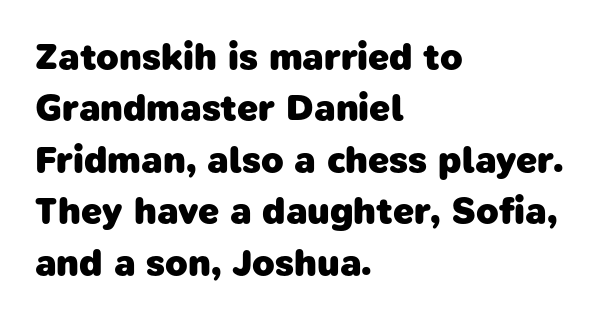
{"serif": "no", "bold": "yes", "weight": "heavy", "width": "normal", "stroke_contrast": "low", "x_height": "medium", "monospaced": "no", "underline": "no", "align": "left", "line_spacing": "normal", "line_spacing_ratio": 1.39, "letter_spacing": "normal", "letter_spacing_em": 0.0, "glyph_px": 37}
